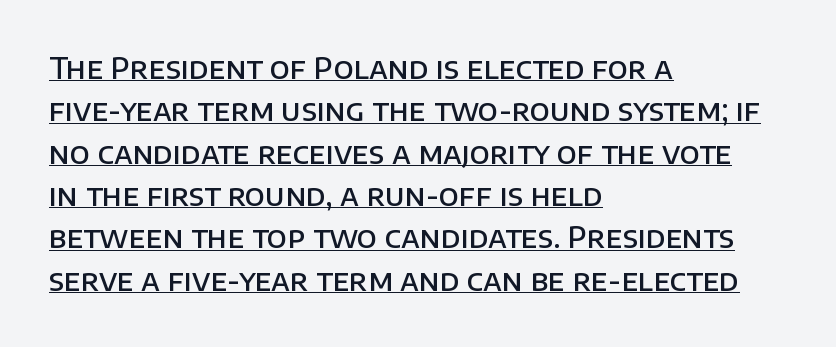
Q: Is the text bold? A: Semi-bold.
Q: Is the text italic (slanted)? A: No, it is upright.
Q: Is the typeface a serif or a sans-serif typeface? A: Sans-serif.
Q: Is the text underlined? A: Yes.
Q: How is the paragraph aligned? A: Left-aligned.
Q: Is the spacing between letters normal or unusually wide? A: Normal.
Q: Is the spacing between lines tight, normal or loose? A: Normal.
Q: Width (condensed, normal, or wide)? A: Normal.
Q: Stroke contrast? A: Low.
Q: x-height? A: Large.
Q: Monospaced? A: No.
